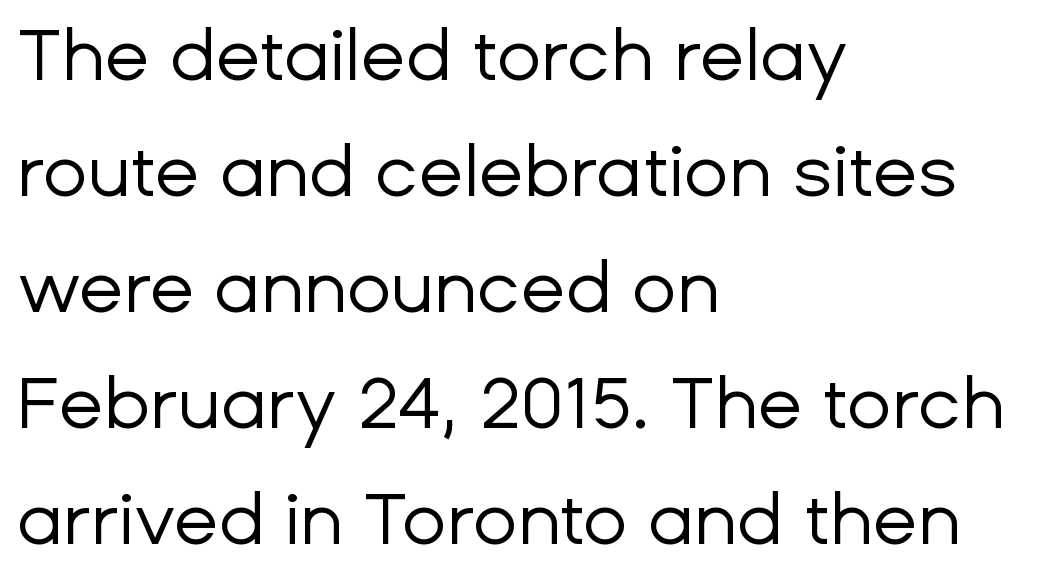
Q: Is the text bold? A: No.
Q: Is the text italic (slanted)? A: No, it is upright.
Q: Is the typeface a serif or a sans-serif typeface? A: Sans-serif.
Q: Is the text underlined? A: No.
Q: How is the paragraph aligned? A: Left-aligned.
Q: Is the spacing between letters normal or unusually wide? A: Normal.
Q: Is the spacing between lines tight, normal or loose? A: Normal.
Q: Width (condensed, normal, or wide)? A: Normal.
Q: Stroke contrast? A: Low.
Q: x-height? A: Medium.
Q: Monospaced? A: No.
